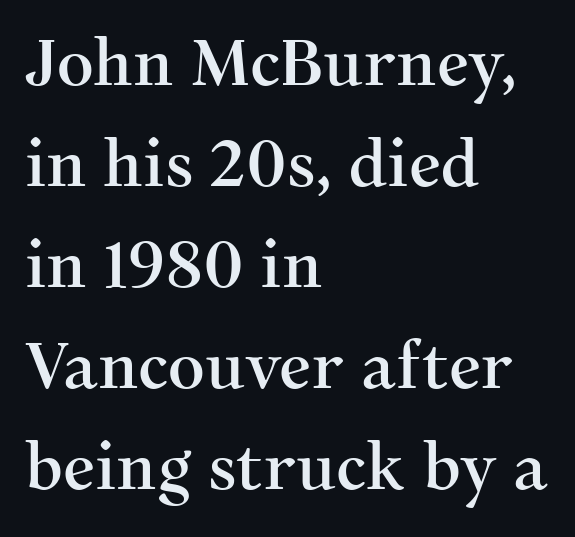
{"serif": "yes", "italic": "no", "width": "normal", "stroke_contrast": "medium", "x_height": "medium", "monospaced": "no", "underline": "no", "align": "left", "line_spacing": "normal", "line_spacing_ratio": 1.58, "letter_spacing": "normal", "letter_spacing_em": 0.0, "glyph_px": 64}
